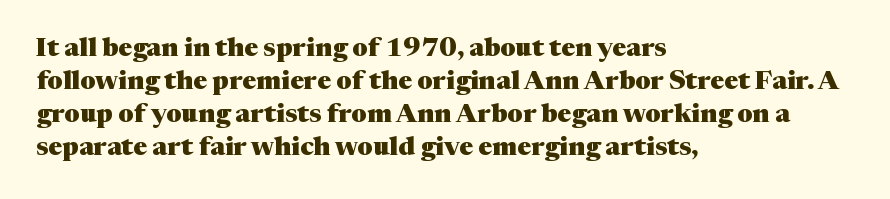
Q: Is the text bold? A: Yes.
Q: Is the text italic (slanted)? A: No, it is upright.
Q: Is the text underlined? A: No.
Q: How is the paragraph aligned? A: Left-aligned.
Q: Is the spacing between letters normal or unusually wide? A: Normal.
Q: Is the spacing between lines tight, normal or loose? A: Normal.
